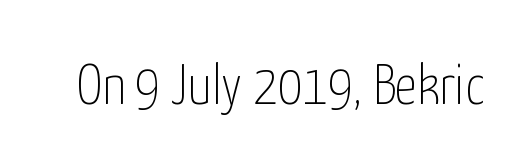
Q: Is the text bold? A: No.
Q: Is the text italic (slanted)? A: No, it is upright.
Q: Is the typeface a serif or a sans-serif typeface? A: Sans-serif.
Q: Is the text underlined? A: No.
Q: Is the spacing between letters normal or unusually wide? A: Normal.
Q: Width (condensed, normal, or wide)? A: Condensed.
Q: Stroke contrast? A: Low.
Q: x-height? A: Medium.
Q: Monospaced? A: No.
